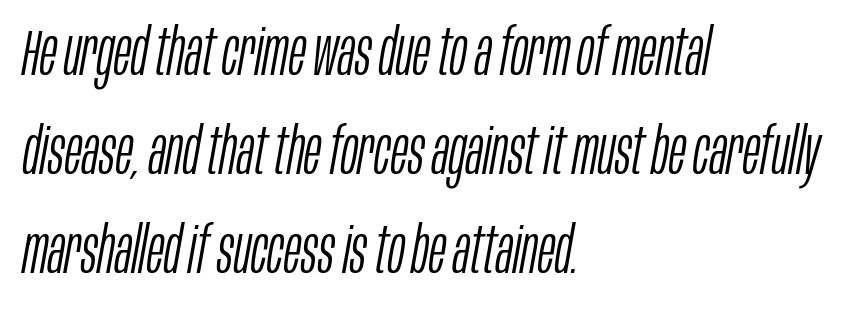
{"italic": "yes", "lean": "right", "slant_degrees": 10, "bold": "no", "weight": "light", "width": "condensed", "stroke_contrast": "low", "x_height": "large", "monospaced": "no", "underline": "no", "align": "left", "line_spacing": "normal", "line_spacing_ratio": 1.52, "letter_spacing": "normal", "letter_spacing_em": 0.0, "glyph_px": 65}
